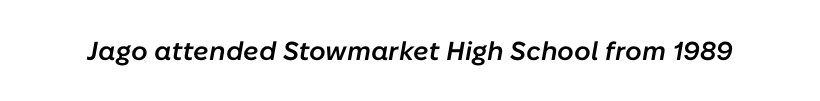
{"italic": "yes", "lean": "right", "slant_degrees": 10, "bold": "semi", "underline": "no", "letter_spacing": "normal", "letter_spacing_em": 0.0, "glyph_px": 26}
